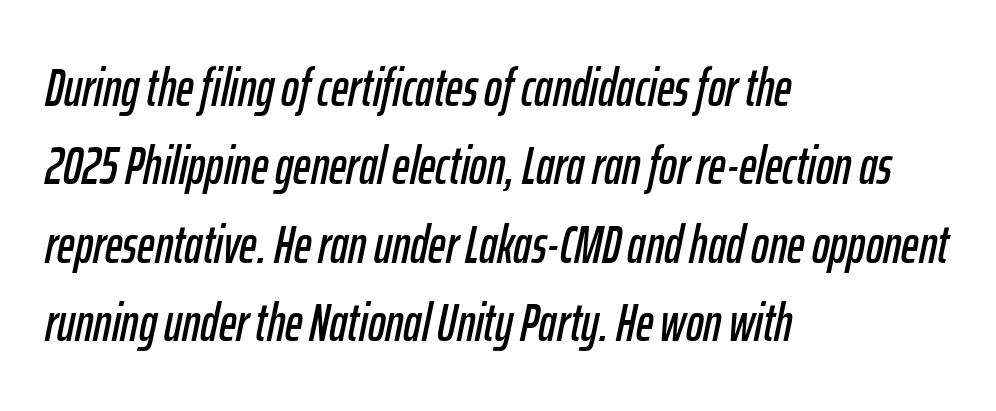
Q: Is the text italic (slanted)? A: Yes, it leans right by about 12 degrees.
Q: Is the text underlined? A: No.
Q: How is the paragraph aligned? A: Left-aligned.
Q: Is the spacing between letters normal or unusually wide? A: Normal.
Q: Is the spacing between lines tight, normal or loose? A: Normal.
Q: Width (condensed, normal, or wide)? A: Condensed.
Q: Stroke contrast? A: Low.
Q: x-height? A: Medium.
Q: Monospaced? A: No.
